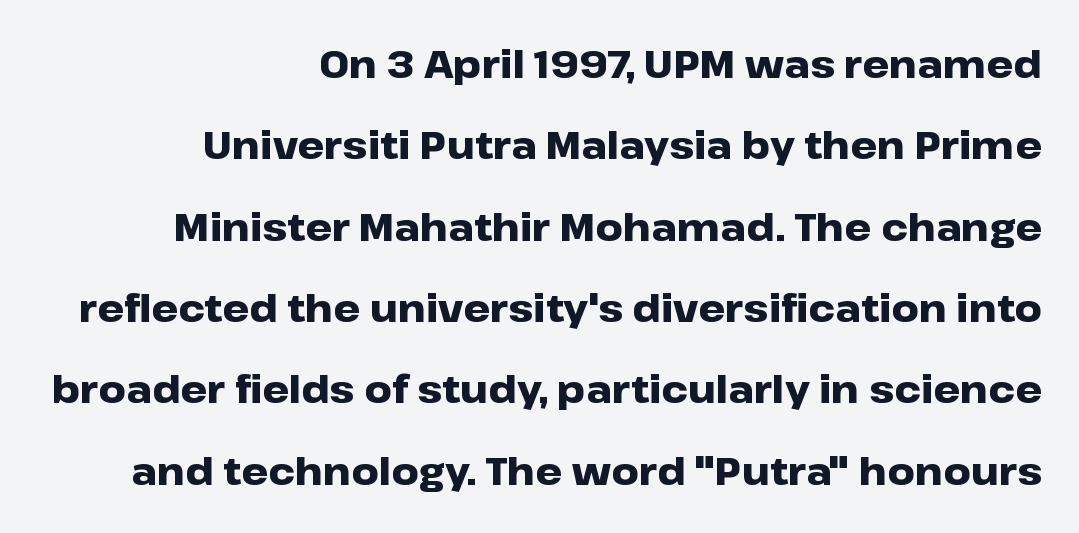
Type style note: lacks serifs. Each letter keeps its own natural width here, so spacing adapts to shape. Anything drawn beneath the words? Only blank space. Between one letter and the next there's only the usual sliver of space.
